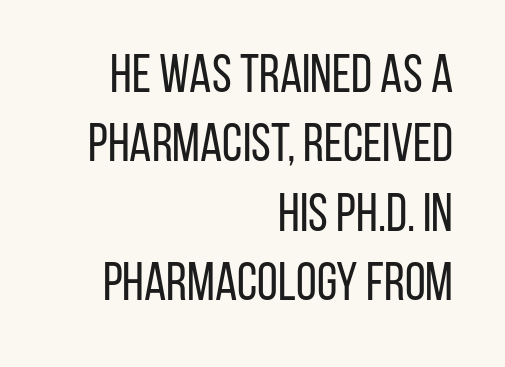
The image shows 53 px regular-weight, condensed sans-serif type, upright; set right-aligned, normal line spacing (1.31x), normal letter spacing, not underlined; low stroke contrast and a large x-height.
